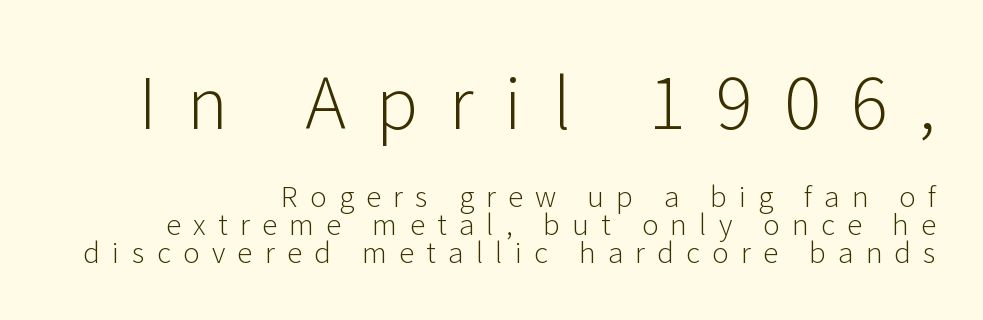
Q: Is the text bold? A: No.
Q: Is the text italic (slanted)? A: No, it is upright.
Q: Is the typeface a serif or a sans-serif typeface? A: Sans-serif.
Q: Is the text underlined? A: No.
Q: How is the paragraph aligned? A: Right-aligned.
Q: Is the spacing between letters normal or unusually wide? A: Unusually wide.
Q: Is the spacing between lines tight, normal or loose? A: Tight.
Q: Which block of text is set in a larger size, the first (top) or the second (bottom)? A: The first (top) one.
Q: Width (condensed, normal, or wide)? A: Normal.
Q: Stroke contrast? A: Low.
Q: x-height? A: Medium.
Q: Monospaced? A: No.
